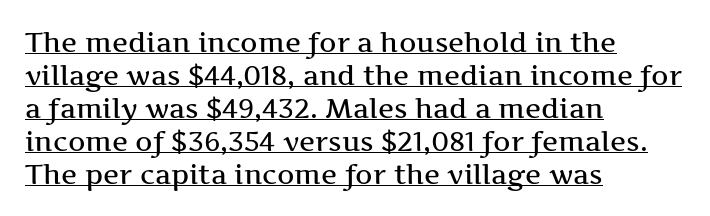
{"italic": "no", "underline": "yes", "align": "left", "line_spacing_ratio": 1.22, "letter_spacing": "normal", "letter_spacing_em": 0.0, "glyph_px": 27}
